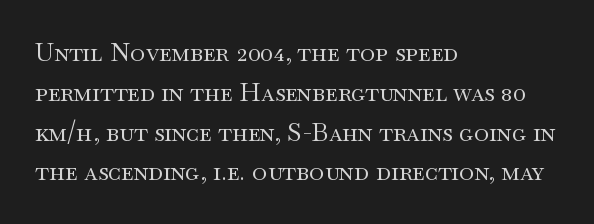
{"italic": "no", "bold": "no", "underline": "no", "align": "left", "line_spacing": "normal", "line_spacing_ratio": 1.53, "letter_spacing": "normal", "letter_spacing_em": 0.0, "glyph_px": 26}
